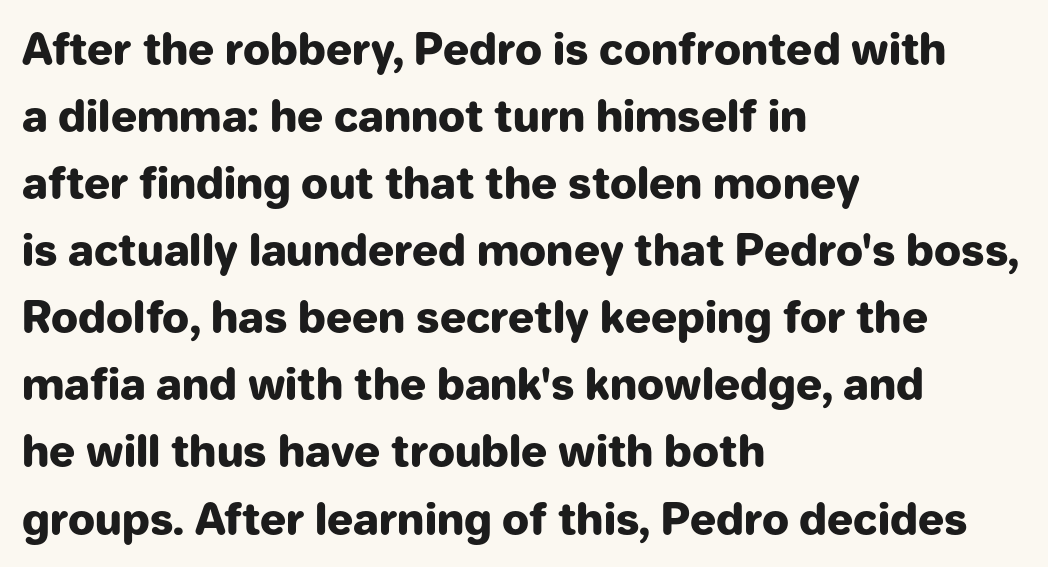
Q: Is the text bold? A: Yes.
Q: Is the text italic (slanted)? A: No, it is upright.
Q: Is the typeface a serif or a sans-serif typeface? A: Sans-serif.
Q: Is the text underlined? A: No.
Q: How is the paragraph aligned? A: Left-aligned.
Q: Is the spacing between letters normal or unusually wide? A: Normal.
Q: Is the spacing between lines tight, normal or loose? A: Normal.
Q: Width (condensed, normal, or wide)? A: Normal.
Q: Stroke contrast? A: Low.
Q: x-height? A: Medium.
Q: Monospaced? A: No.
